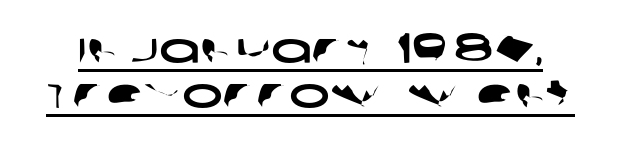
Q: Is the typeface a serif or a sans-serif typeface? A: Sans-serif.
Q: Is the text underlined? A: Yes.
Q: Is the spacing between letters normal or unusually wide? A: Normal.
Q: Is the spacing between lines tight, normal or loose? A: Tight.
Q: Width (condensed, normal, or wide)? A: Wide.
Q: Stroke contrast? A: Low.
Q: x-height? A: Large.
Q: Monospaced? A: No.
